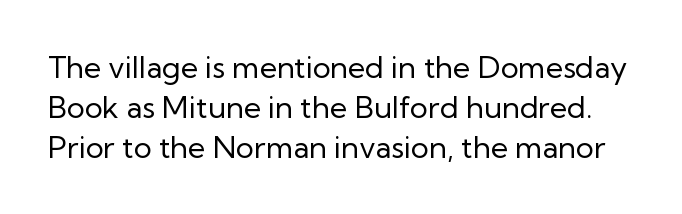
The image shows 30 px regular-weight sans-serif type, upright; set normal line spacing (1.33x), normal letter spacing, not underlined; low stroke contrast and a medium x-height.
